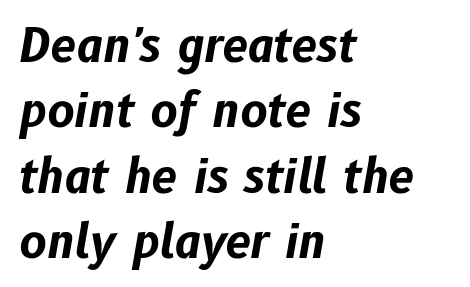
The image shows 46 px bold type, italic (leaning right); set left-aligned, normal line spacing (1.42x), normal letter spacing, not underlined; low stroke contrast and a medium x-height.
